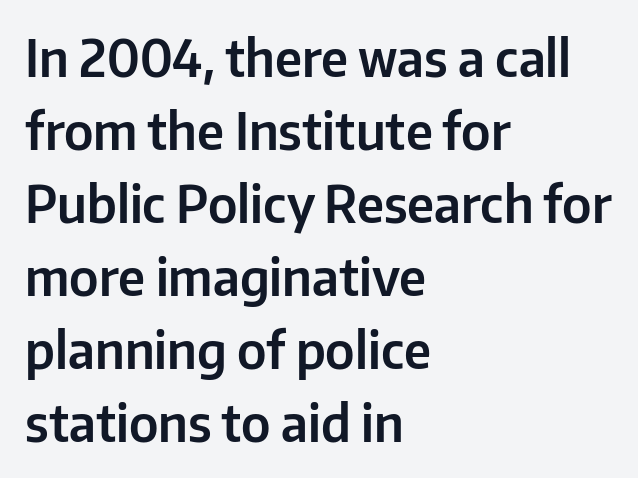
The image shows 50 px sans-serif type, upright; set left-aligned, normal line spacing (1.46x), normal letter spacing, not underlined; low stroke contrast and a medium x-height.
